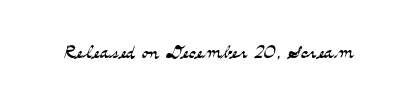
{"bold": "no", "underline": "no", "letter_spacing": "normal", "letter_spacing_em": 0.0, "glyph_px": 26}
